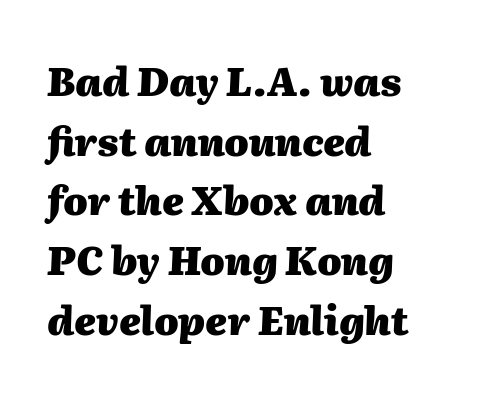
{"italic": "yes", "lean": "right", "slant_degrees": 2, "bold": "yes", "weight": "heavy", "width": "normal", "stroke_contrast": "medium", "x_height": "medium", "monospaced": "no", "underline": "no", "align": "left", "line_spacing": "normal", "line_spacing_ratio": 1.53, "letter_spacing": "normal", "letter_spacing_em": 0.0, "glyph_px": 39}
